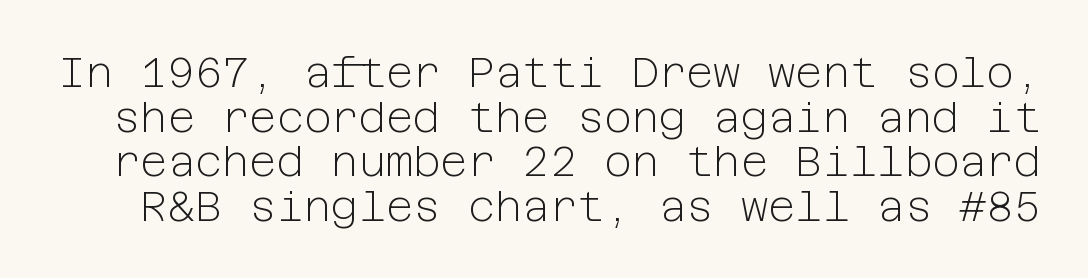
These lines keep a tight, regular rhythm from letter to letter. No italicization has been applied; the sample stays upright. No chunkiness to these letters — they're not bold. No feet cap the strokes, marking this as sans-serif type. Whoever set this chose condensed vertical rhythm over breathing room. Honestly, there is no underline to notice here at all.
